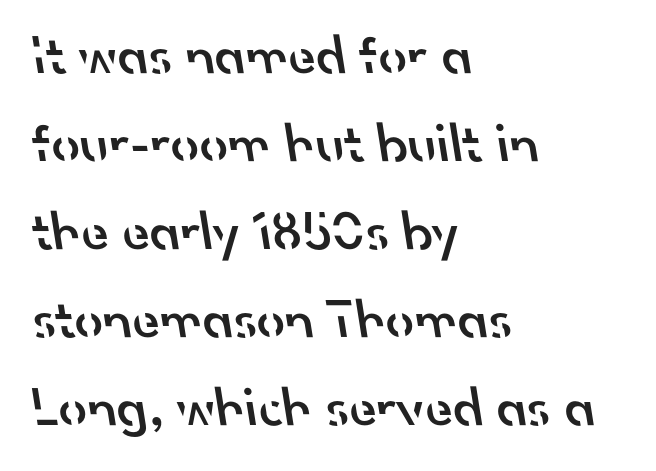
The image shows 56 px semibold sans-serif type; set left-aligned, normal line spacing (1.57x), normal letter spacing, not underlined; low stroke contrast and a small x-height.
